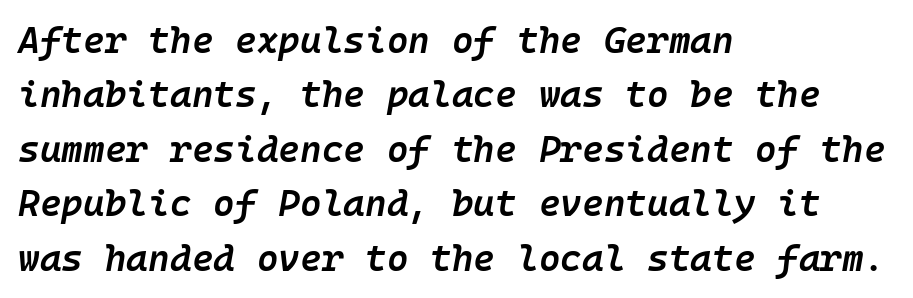
The image shows 37 px semibold type, italic (leaning right); set left-aligned, normal line spacing (1.47x), normal letter spacing, not underlined; low stroke contrast and a medium x-height.
